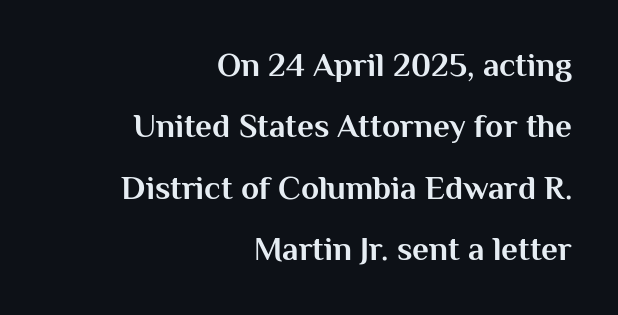
Words float on clear page, feet unadorned. In terms of letterspacing, this is plain default setting. Line ends are locked; line starts wander. To sum up the face: it is a sans, with no serifs. Heavy, bold letterforms. Spacing verdict: proportional, widths tailored to each character.
